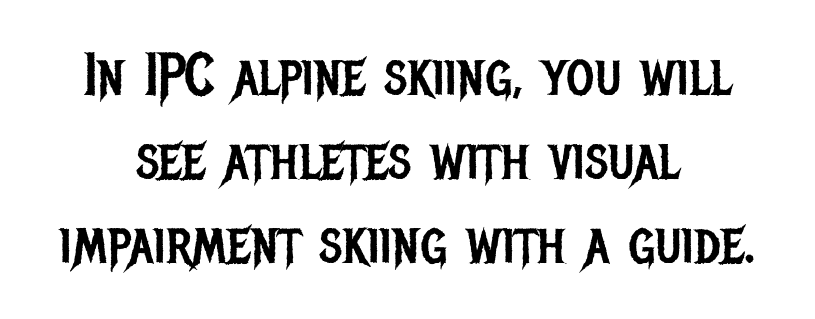
Q: Is the text bold? A: No.
Q: Is the text italic (slanted)? A: No, it is upright.
Q: Is the typeface a serif or a sans-serif typeface? A: Sans-serif.
Q: Is the text underlined? A: No.
Q: How is the paragraph aligned? A: Centered.
Q: Is the spacing between letters normal or unusually wide? A: Normal.
Q: Is the spacing between lines tight, normal or loose? A: Normal.
Q: Width (condensed, normal, or wide)? A: Condensed.
Q: Stroke contrast? A: Low.
Q: x-height? A: Large.
Q: Monospaced? A: No.
